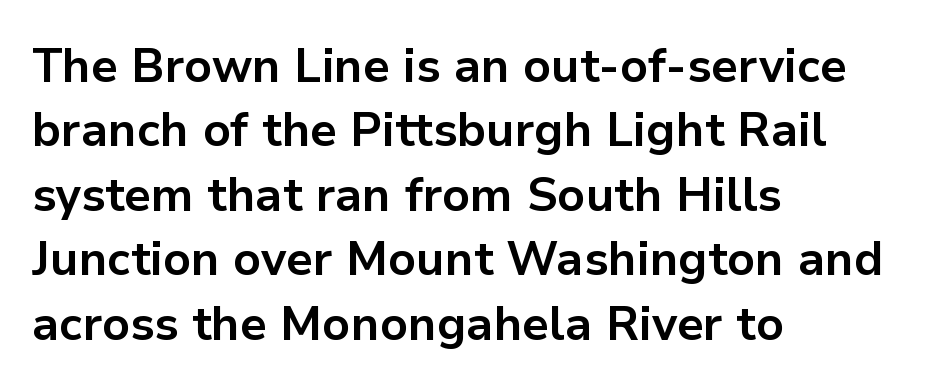
Q: Is the text bold? A: Yes.
Q: Is the text italic (slanted)? A: No, it is upright.
Q: Is the typeface a serif or a sans-serif typeface? A: Sans-serif.
Q: Is the text underlined? A: No.
Q: How is the paragraph aligned? A: Left-aligned.
Q: Is the spacing between letters normal or unusually wide? A: Normal.
Q: Is the spacing between lines tight, normal or loose? A: Normal.
Q: Width (condensed, normal, or wide)? A: Normal.
Q: Stroke contrast? A: Low.
Q: x-height? A: Medium.
Q: Monospaced? A: No.
